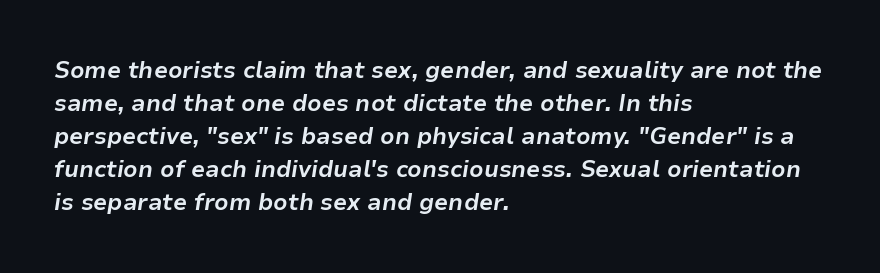
The image shows 23 px bold type, italic (leaning right); set left-aligned, normal line spacing (1.43x), normal letter spacing, not underlined.
